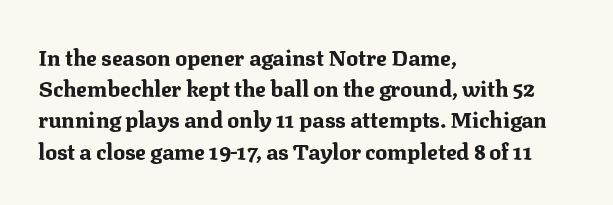
Q: Is the text bold? A: Yes.
Q: Is the text italic (slanted)? A: No, it is upright.
Q: Is the text underlined? A: No.
Q: How is the paragraph aligned? A: Left-aligned.
Q: Is the spacing between letters normal or unusually wide? A: Normal.
Q: Is the spacing between lines tight, normal or loose? A: Normal.
